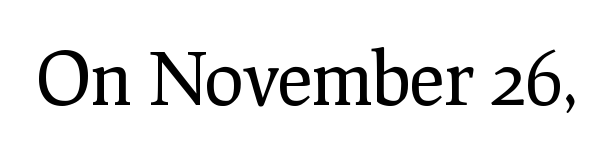
{"serif": "yes", "italic": "no", "bold": "no", "weight": "regular", "width": "normal", "stroke_contrast": "low", "x_height": "medium", "monospaced": "no", "underline": "no", "letter_spacing": "normal", "letter_spacing_em": 0.0, "glyph_px": 73}
